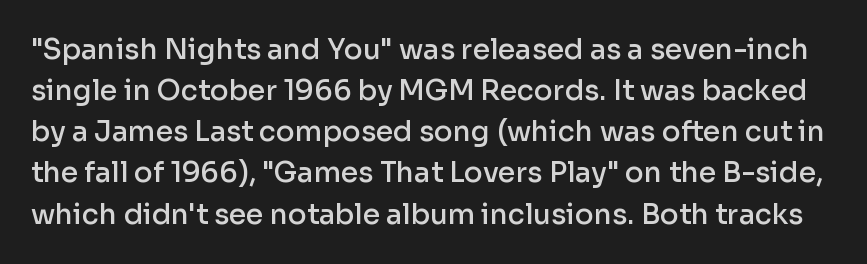
{"serif": "no", "italic": "no", "bold": "semi", "weight": "semibold", "width": "normal", "stroke_contrast": "low", "x_height": "medium", "monospaced": "no", "underline": "no", "line_spacing": "normal", "line_spacing_ratio": 1.47, "letter_spacing": "normal", "letter_spacing_em": 0.0, "glyph_px": 28}
